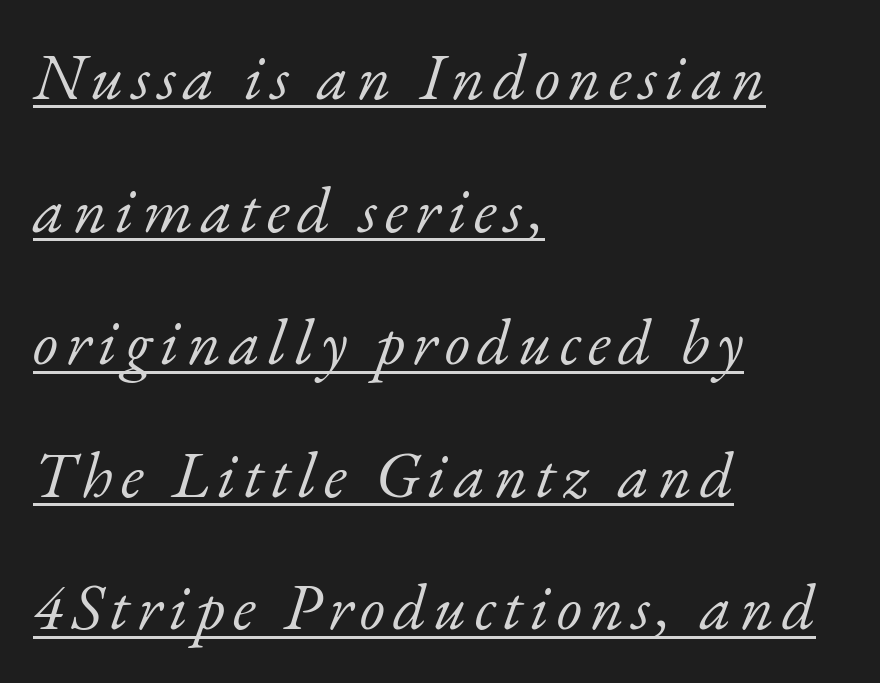
No heavy texture on the line: the type isn't bold. Underline: present. Does the leading feel generous? Absolutely, it's lavish. These lines are set flush left with a ragged right edge. Regarding serifs, this sample has them.
